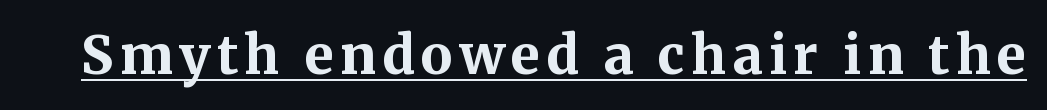
{"serif": "yes", "italic": "no", "bold": "yes", "weight": "bold", "width": "normal", "stroke_contrast": "medium", "x_height": "medium", "monospaced": "no", "underline": "yes", "glyph_px": 53}
